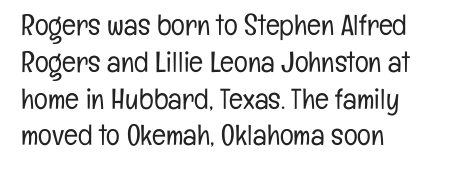
Q: Is the text bold? A: No.
Q: Is the text italic (slanted)? A: No, it is upright.
Q: Is the typeface a serif or a sans-serif typeface? A: Sans-serif.
Q: Is the text underlined? A: No.
Q: How is the paragraph aligned? A: Left-aligned.
Q: Is the spacing between letters normal or unusually wide? A: Normal.
Q: Is the spacing between lines tight, normal or loose? A: Normal.
Q: Width (condensed, normal, or wide)? A: Condensed.
Q: Stroke contrast? A: Low.
Q: x-height? A: Medium.
Q: Monospaced? A: No.
